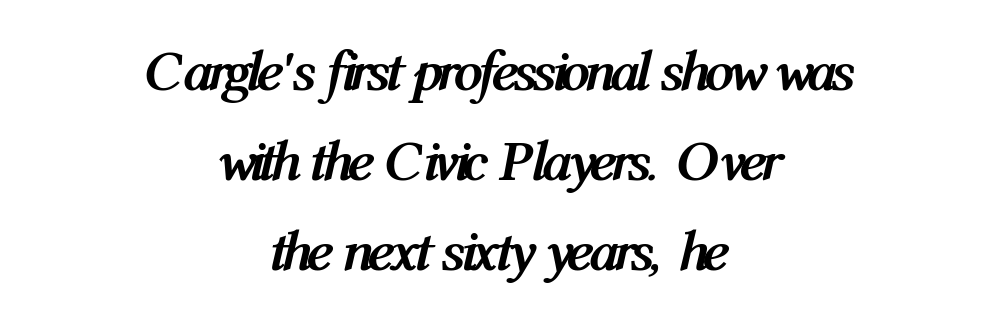
Chunky letters — that's bold for sure. Rule under the text: the space is simply empty. The whole block is typeset with a tilt. Think of a printed novel: that variable character pitch is what you see here. These lines keep a tight, regular rhythm from letter to letter.
